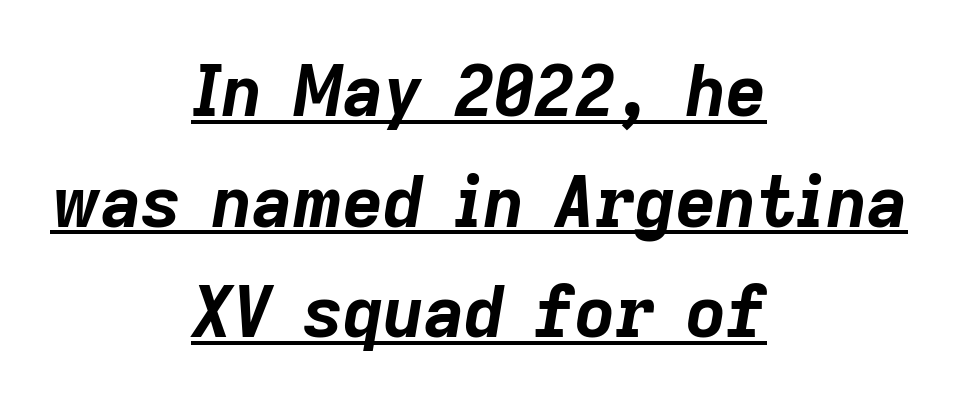
The image shows 70 px bold type, italic (leaning right); set centered, normal line spacing (1.58x), normal letter spacing, underlined; low stroke contrast and a medium x-height.
